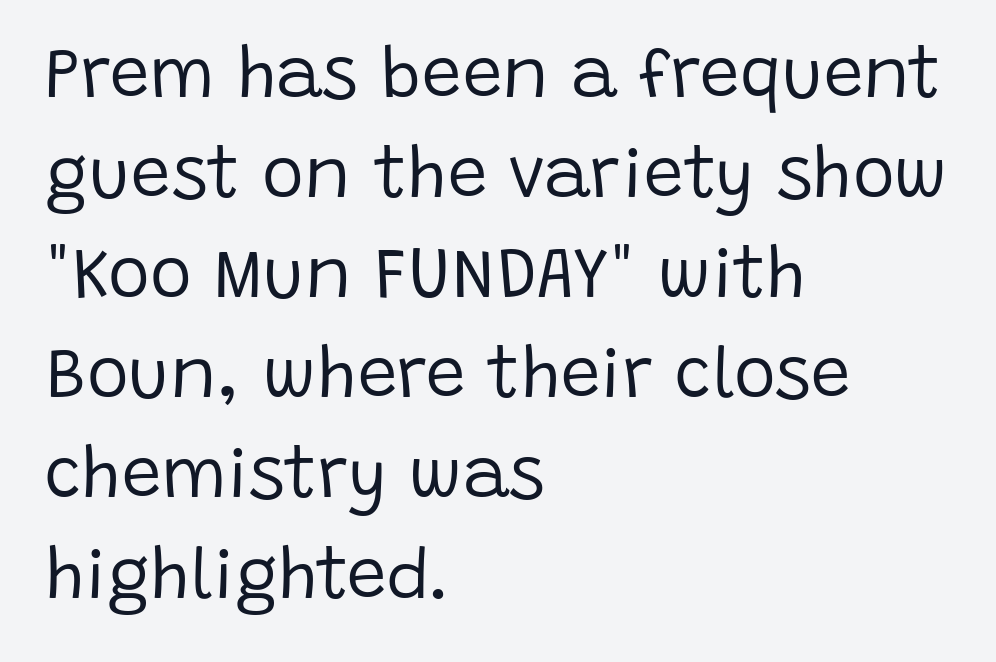
Letters have the restrained weight of plain body copy at most. Spacing verdict: proportional, widths tailored to each character. What's the leading like? Ordinary, nothing unusual. Typeset ragged right — the left edge is the straight one. In terms of letterspacing, this is plain default setting. Decoration check: the copy has no underline.
